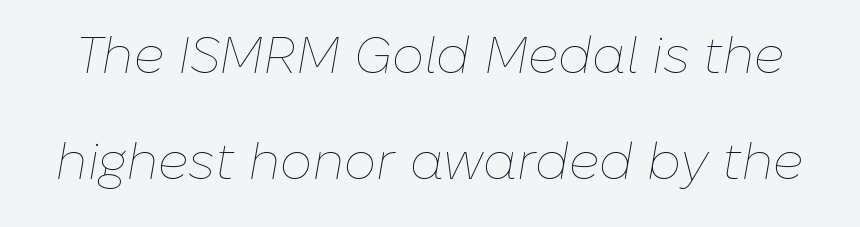
The image shows 51 px thin type, italic (leaning right); set loose line spacing (2.08x), normal letter spacing, not underlined; low stroke contrast and a medium x-height.
